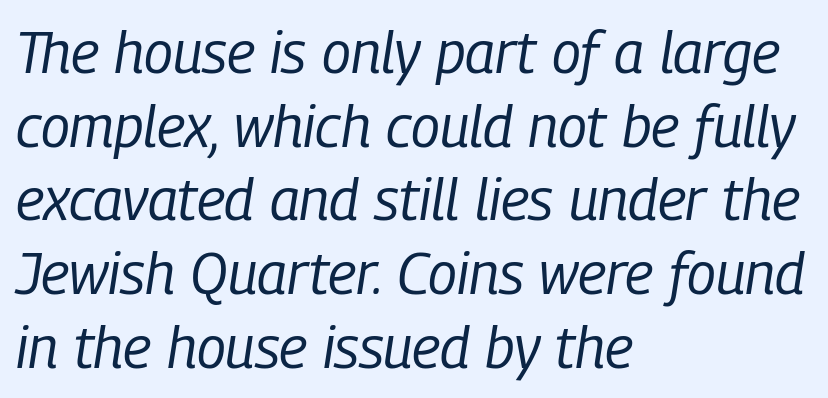
Think of a printed novel: that variable character pitch is what you see here. This rendering leaves character spacing at its baseline value. The compositor pushed each line to the left boundary. The strokes carry an ordinary text weight at most. One glance says typical: line gaps are just what's usual. The glyphs are unaccompanied by any horizontal stroke below them.
